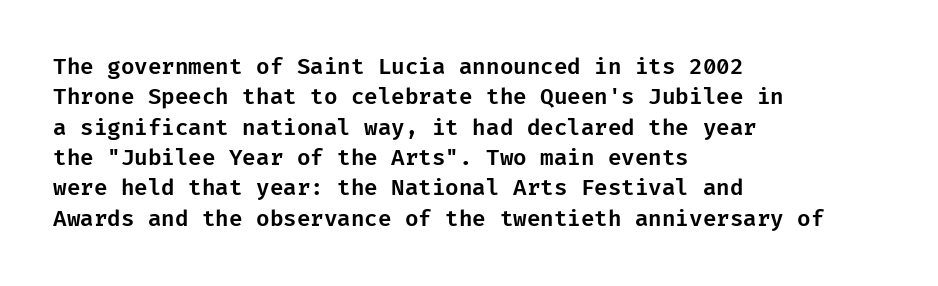
Descenders are the only things crossing below the line. The paragraph has a hard left edge and a soft right edge. Nothing unusual about the tracking: characters are spaced as the font intends. Vertically, the passage feels balanced, rows spaced as you'd expect. If you drew a line through each stem, it would be perfectly vertical.
